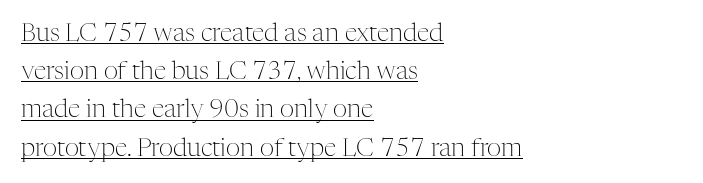
Q: Is the text bold? A: No.
Q: Is the text italic (slanted)? A: No, it is upright.
Q: Is the text underlined? A: Yes.
Q: How is the paragraph aligned? A: Left-aligned.
Q: Is the spacing between letters normal or unusually wide? A: Normal.
Q: Is the spacing between lines tight, normal or loose? A: Normal.
